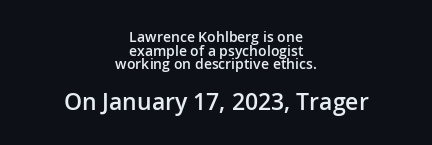
Q: Is the text bold? A: Semi-bold.
Q: Is the text italic (slanted)? A: No, it is upright.
Q: Is the text underlined? A: No.
Q: How is the paragraph aligned? A: Centered.
Q: Is the spacing between letters normal or unusually wide? A: Normal.
Q: Is the spacing between lines tight, normal or loose? A: Tight.
Q: Which block of text is set in a larger size, the first (top) or the second (bottom)? A: The second (bottom) one.
